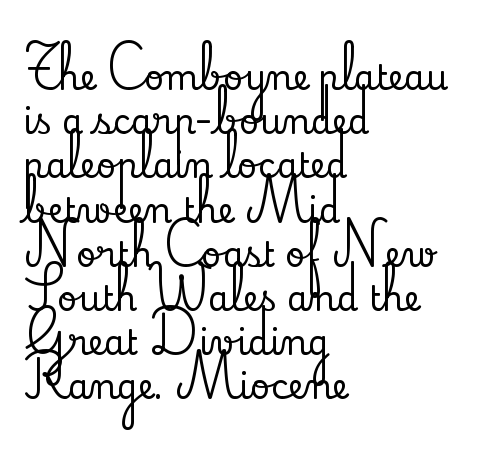
Q: Is the text italic (slanted)? A: No, it is upright.
Q: Is the typeface a serif or a sans-serif typeface? A: Serif.
Q: Is the text underlined? A: No.
Q: How is the paragraph aligned? A: Left-aligned.
Q: Is the spacing between letters normal or unusually wide? A: Normal.
Q: Is the spacing between lines tight, normal or loose? A: Normal.
Q: Width (condensed, normal, or wide)? A: Normal.
Q: Stroke contrast? A: Low.
Q: x-height? A: Small.
Q: Monospaced? A: No.
